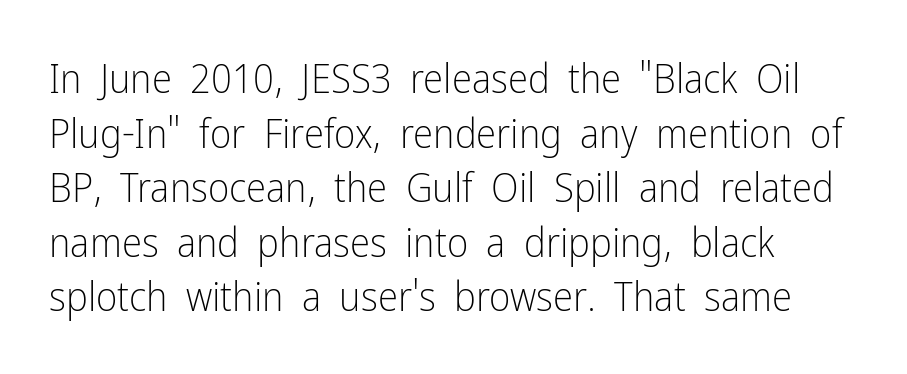
The image shows 41 px light, condensed sans-serif type, upright; set left-aligned, normal line spacing (1.33x), normal letter spacing, not underlined; low stroke contrast and a medium x-height.
